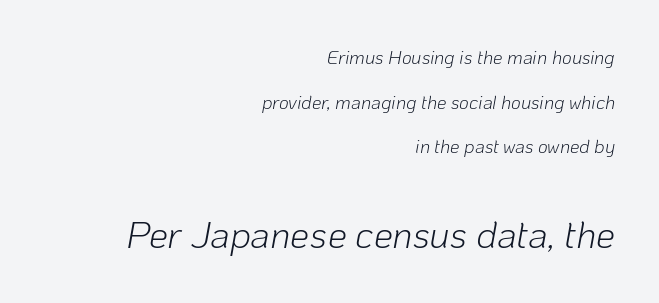
Q: Is the text bold? A: No.
Q: Is the text italic (slanted)? A: Yes, it leans right by about 10 degrees.
Q: Is the text underlined? A: No.
Q: How is the paragraph aligned? A: Right-aligned.
Q: Is the spacing between letters normal or unusually wide? A: Normal.
Q: Is the spacing between lines tight, normal or loose? A: Loose.
Q: Which block of text is set in a larger size, the first (top) or the second (bottom)? A: The second (bottom) one.
Q: Width (condensed, normal, or wide)? A: Normal.
Q: Stroke contrast? A: Low.
Q: x-height? A: Medium.
Q: Monospaced? A: No.
